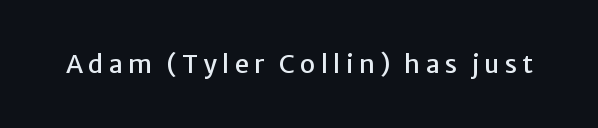
{"italic": "no", "underline": "no", "letter_spacing": "wide", "letter_spacing_em": 0.21, "glyph_px": 25}
